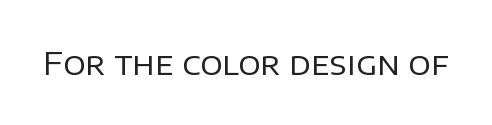
The image shows 31 px regular-weight sans-serif type, upright; set normal letter spacing, not underlined; low stroke contrast and a large x-height.
